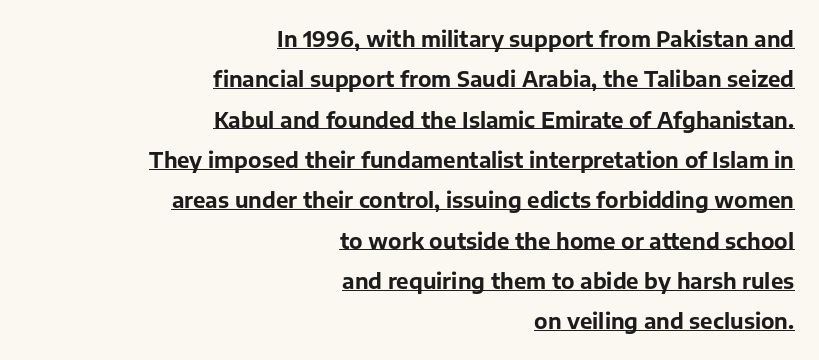
The image shows 21 px bold type, upright; set right-aligned, loose line spacing (1.92x), normal letter spacing, underlined.
